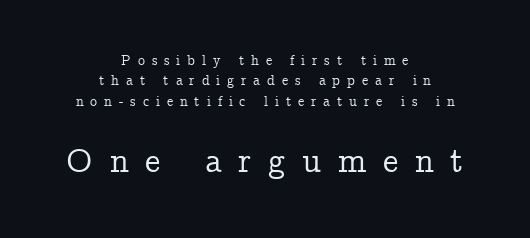
Typographically, this falls in the serif category. The face used here is proportionally spaced, like ordinary book or web type. Whoever set this chose a conventional vertical rhythm. This is roman type, the default non-slanted kind. What stands out about the letter spacing? Its width — letters are far apart.
